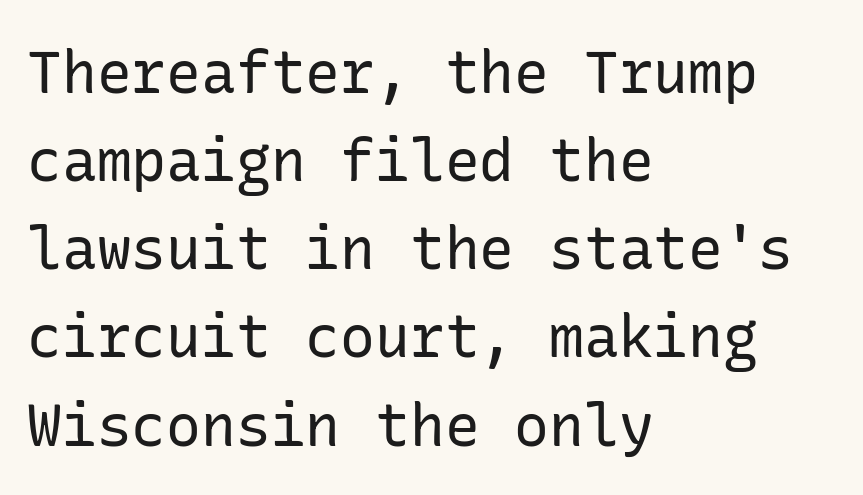
{"serif": "no", "italic": "no", "bold": "no", "weight": "regular", "width": "normal", "stroke_contrast": "low", "x_height": "medium", "underline": "no", "align": "left", "line_spacing": "normal", "line_spacing_ratio": 1.52, "letter_spacing": "normal", "letter_spacing_em": 0.0, "glyph_px": 58}
